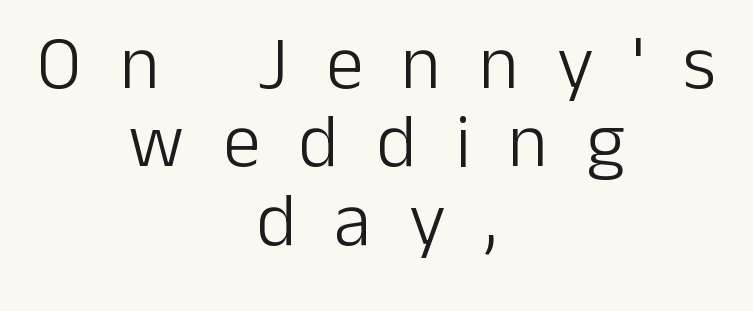
{"serif": "no", "italic": "no", "bold": "no", "weight": "light", "width": "normal", "stroke_contrast": "low", "x_height": "medium", "monospaced": "no", "underline": "no", "align": "center", "line_spacing": "tight", "line_spacing_ratio": 1.03, "letter_spacing": "wide", "letter_spacing_em": 0.5, "glyph_px": 76}
